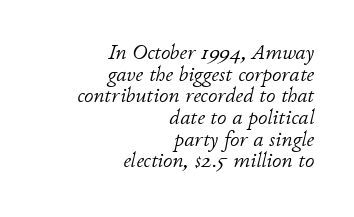
The image shows 21 px text type, italic (leaning right); set right-aligned, tight line spacing (1.03x), normal letter spacing, not underlined.
